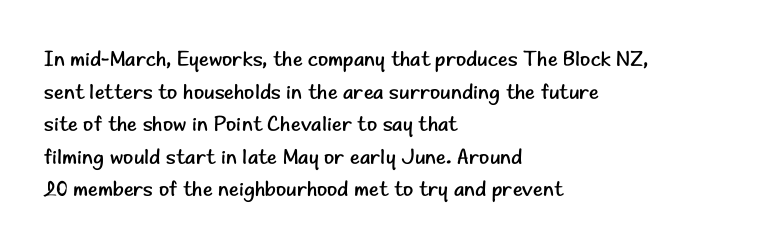
{"italic": "no", "bold": "no", "underline": "no", "align": "left", "line_spacing": "normal", "line_spacing_ratio": 1.55, "letter_spacing": "normal", "letter_spacing_em": 0.0, "glyph_px": 21}
